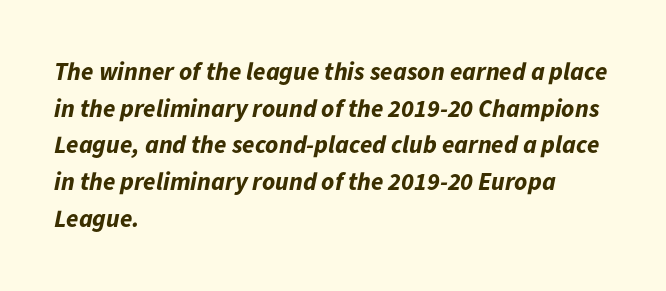
{"italic": "yes", "lean": "right", "slant_degrees": 11, "bold": "yes", "underline": "no", "align": "left", "line_spacing": "normal", "line_spacing_ratio": 1.47, "letter_spacing": "normal", "letter_spacing_em": 0.0, "glyph_px": 25}
